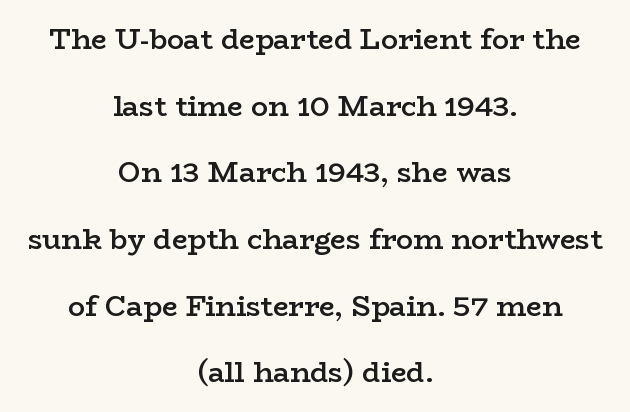
{"serif": "yes", "italic": "no", "bold": "semi", "weight": "semibold", "width": "wide", "stroke_contrast": "low", "x_height": "medium", "monospaced": "no", "underline": "no", "align": "center", "line_spacing": "loose", "line_spacing_ratio": 2.38, "letter_spacing": "normal", "letter_spacing_em": 0.0, "glyph_px": 28}
